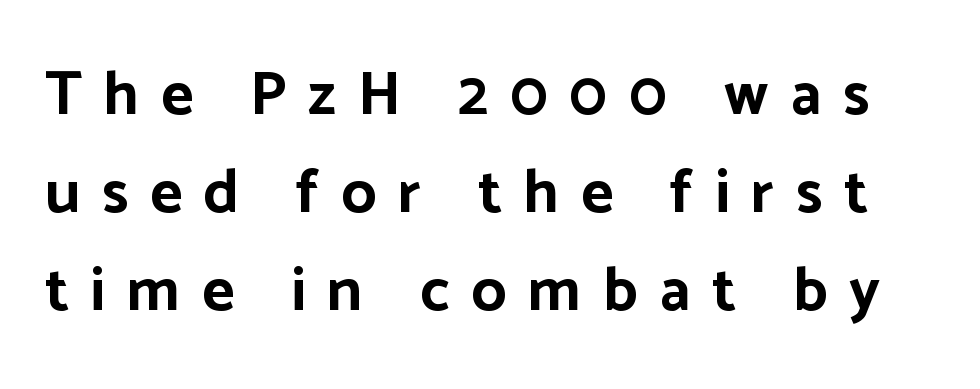
The gaps between neighbouring characters are conspicuously large. As a designer I'd log this as weight 700, bold. Look at the bottom of the vertical strokes: they stop flat, with no serifs. Check under the words: just untouched page.
